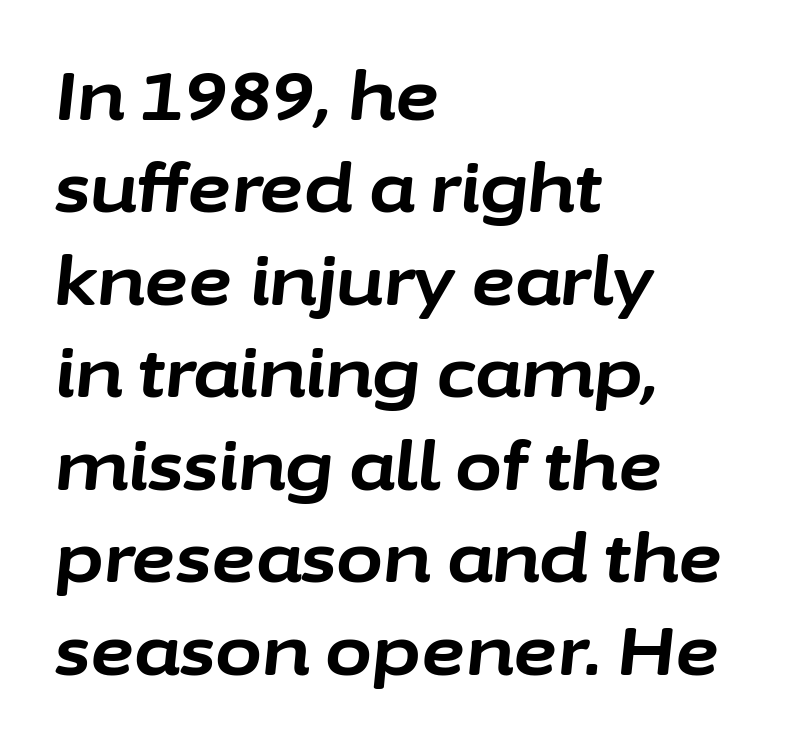
{"italic": "yes", "lean": "right", "slant_degrees": 6, "bold": "yes", "weight": "bold", "width": "normal", "stroke_contrast": "low", "x_height": "medium", "monospaced": "no", "underline": "no", "align": "left", "line_spacing": "normal", "line_spacing_ratio": 1.36, "letter_spacing": "normal", "letter_spacing_em": 0.0, "glyph_px": 68}
